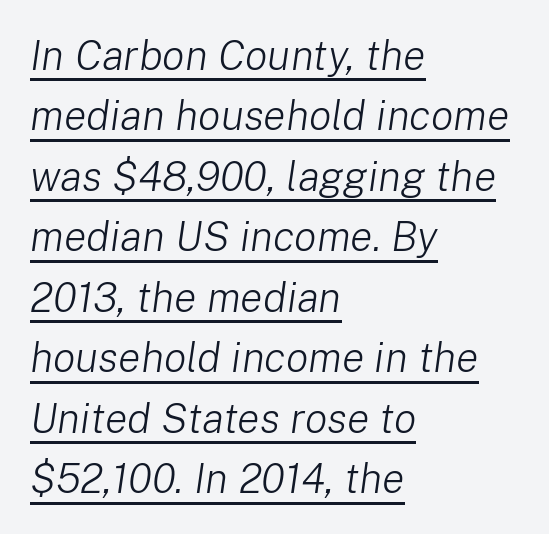
{"italic": "yes", "lean": "right", "slant_degrees": 8, "bold": "no", "weight": "light", "width": "normal", "stroke_contrast": "low", "x_height": "medium", "monospaced": "no", "underline": "yes", "align": "left", "line_spacing": "normal", "line_spacing_ratio": 1.44, "letter_spacing": "normal", "letter_spacing_em": 0.0, "glyph_px": 42}
